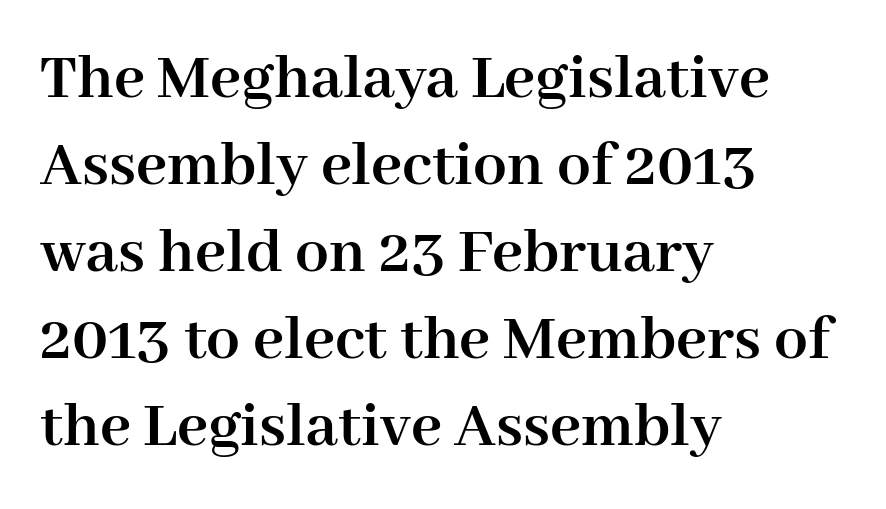
The image shows 67 px semibold serif type, upright; set left-aligned, normal line spacing (1.3x), normal letter spacing, not underlined; high stroke contrast and a medium x-height.
